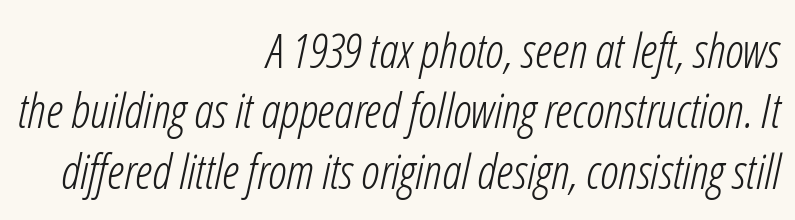
The image shows 48 px light, condensed type, italic (leaning right); set right-aligned, normal line spacing (1.26x), normal letter spacing, not underlined; low stroke contrast and a medium x-height.
